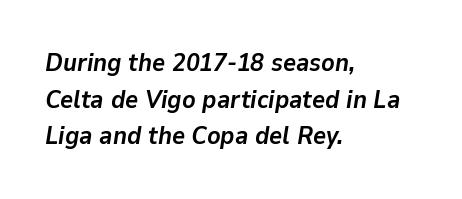
The image shows 25 px bold type, italic (leaning right); set left-aligned, normal line spacing (1.47x), normal letter spacing, not underlined.
